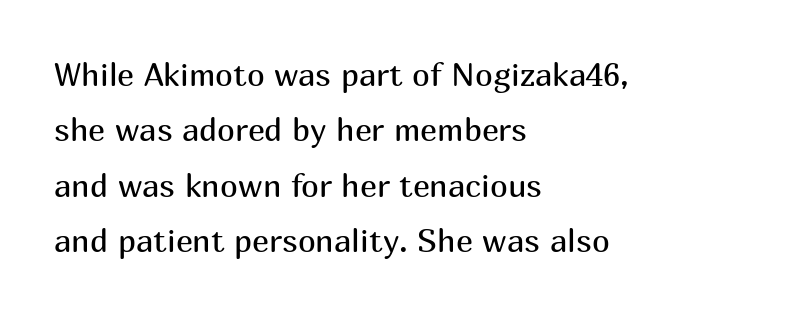
Is this a fixed-width face? No — the glyphs have proportional, varying widths. Rendered with straight, roman letterforms. Unbolded letterforms with no extra heft. The letters carry no serifs — their stems end cleanly without finishing strokes.
